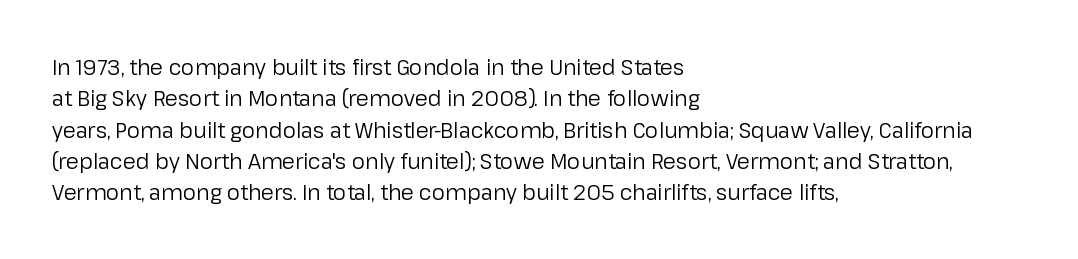
Q: Is the text bold? A: No.
Q: Is the text italic (slanted)? A: No, it is upright.
Q: Is the text underlined? A: No.
Q: How is the paragraph aligned? A: Left-aligned.
Q: Is the spacing between letters normal or unusually wide? A: Normal.
Q: Is the spacing between lines tight, normal or loose? A: Normal.
